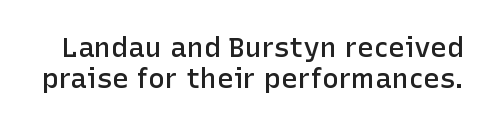
The line texture is even and compact thanks to regular tracking. The baseline area is clear. Each letter keeps its own natural width here, so spacing adapts to shape. The lettering stays uniformly vertical, giving the passage a roman look. A bit beefed up — I'd call it semibold rather than bold.
